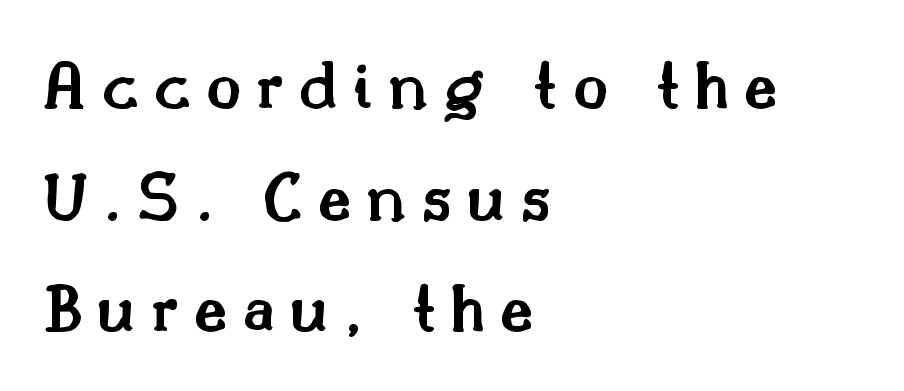
{"serif": "yes", "italic": "no", "bold": "semi", "weight": "semibold", "width": "normal", "stroke_contrast": "medium", "x_height": "small", "monospaced": "no", "underline": "no", "align": "left", "line_spacing": "normal", "line_spacing_ratio": 1.55, "letter_spacing": "wide", "letter_spacing_em": 0.21, "glyph_px": 72}
